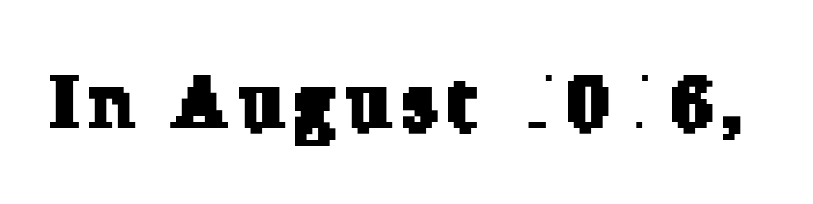
Q: Is the typeface a serif or a sans-serif typeface? A: Serif.
Q: Is the text underlined? A: No.
Q: Width (condensed, normal, or wide)? A: Normal.
Q: Stroke contrast? A: Low.
Q: x-height? A: Medium.
Q: Monospaced? A: No.
